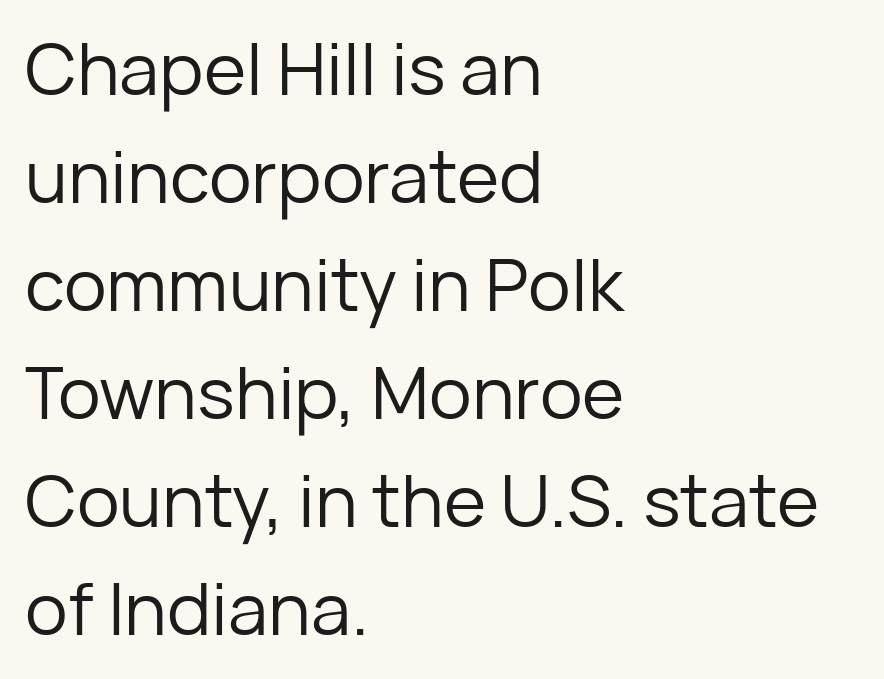
Regarding leading, the lines here are spaced in the standard way. The face looks like a standard text weight, possibly lighter. The designer went with a sans here, leaving each stem footless. Horizontally, the lines are justified to the leading edge only.
